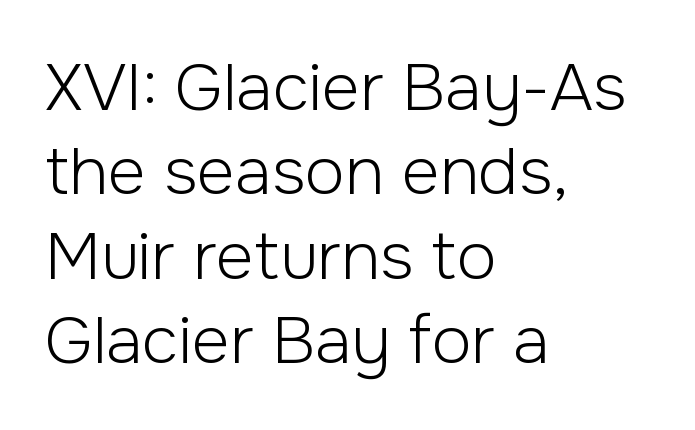
The image shows 66 px light sans-serif type, upright; set left-aligned, normal line spacing (1.28x), normal letter spacing, not underlined; low stroke contrast and a medium x-height.
